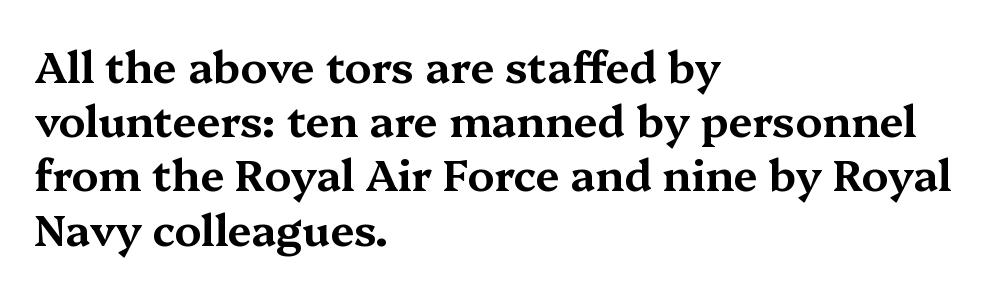
{"serif": "yes", "italic": "no", "width": "wide", "stroke_contrast": "medium", "x_height": "medium", "monospaced": "no", "underline": "no", "align": "left", "line_spacing": "normal", "line_spacing_ratio": 1.26, "letter_spacing": "normal", "letter_spacing_em": 0.0, "glyph_px": 43}
